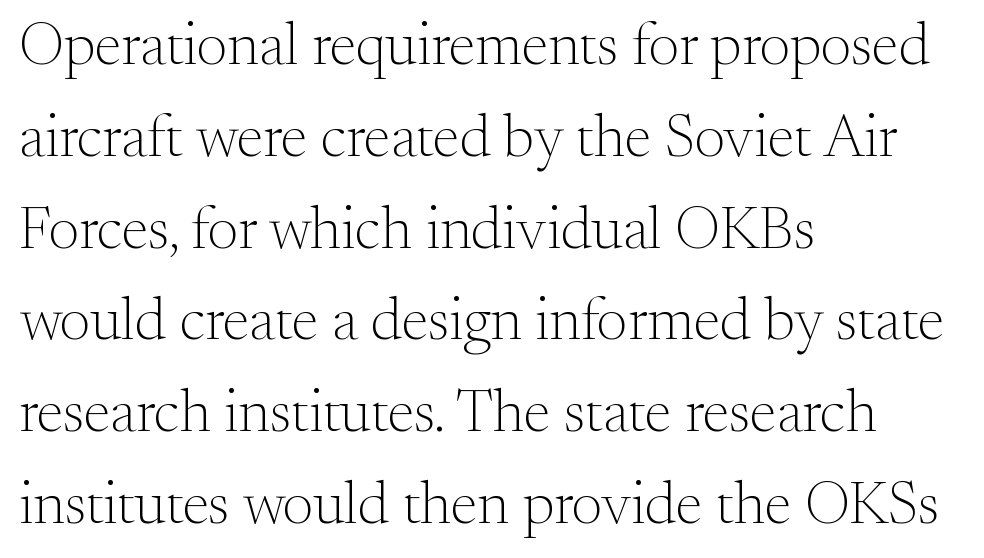
The image shows 60 px light serif type, upright; set left-aligned, normal line spacing (1.53x), normal letter spacing, not underlined; medium stroke contrast and a small x-height.
